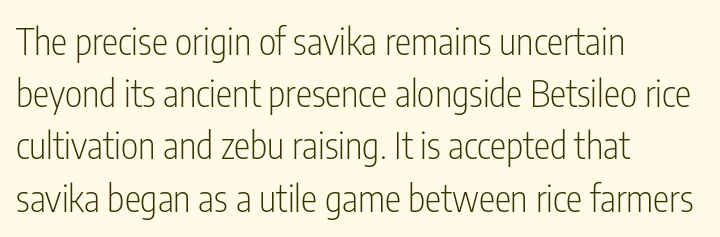
The image shows 37 px light, condensed sans-serif type, upright; set left-aligned, normal line spacing (1.41x), normal letter spacing, not underlined; low stroke contrast and a medium x-height.
